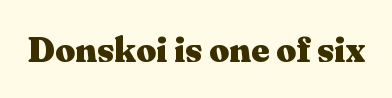
Q: Is the text bold? A: Yes.
Q: Is the text italic (slanted)? A: No, it is upright.
Q: Is the typeface a serif or a sans-serif typeface? A: Serif.
Q: Is the text underlined? A: No.
Q: Is the spacing between letters normal or unusually wide? A: Normal.
Q: Width (condensed, normal, or wide)? A: Wide.
Q: Stroke contrast? A: Medium.
Q: x-height? A: Medium.
Q: Monospaced? A: No.
